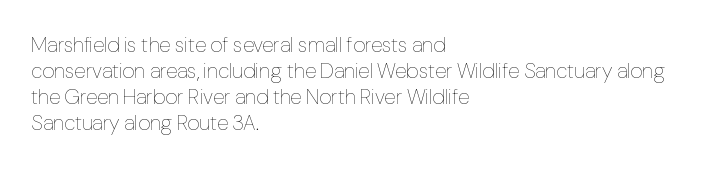
{"italic": "no", "bold": "no", "underline": "no", "align": "left", "line_spacing_ratio": 1.24, "letter_spacing": "normal", "letter_spacing_em": 0.0, "glyph_px": 21}
